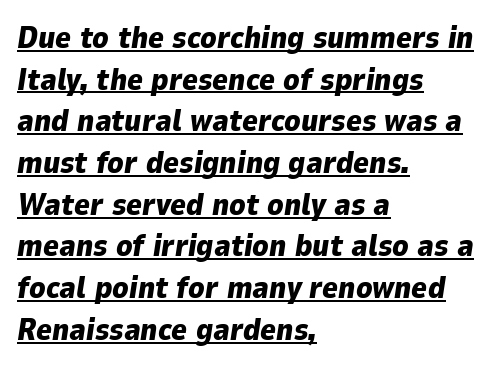
The image shows 30 px heavy type, italic (leaning right); set left-aligned, normal line spacing (1.39x), normal letter spacing, underlined; low stroke contrast and a medium x-height.
